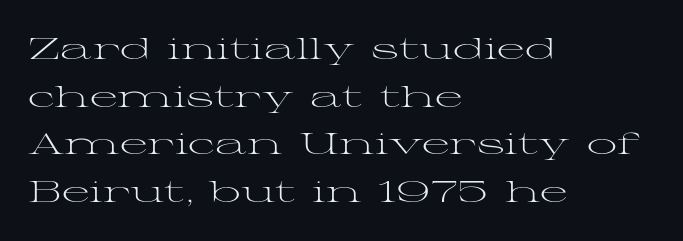
{"serif": "yes", "italic": "no", "bold": "no", "weight": "light", "width": "wide", "stroke_contrast": "medium", "x_height": "medium", "monospaced": "no", "underline": "no", "align": "left", "line_spacing": "normal", "line_spacing_ratio": 1.59, "letter_spacing": "normal", "letter_spacing_em": 0.0, "glyph_px": 30}
